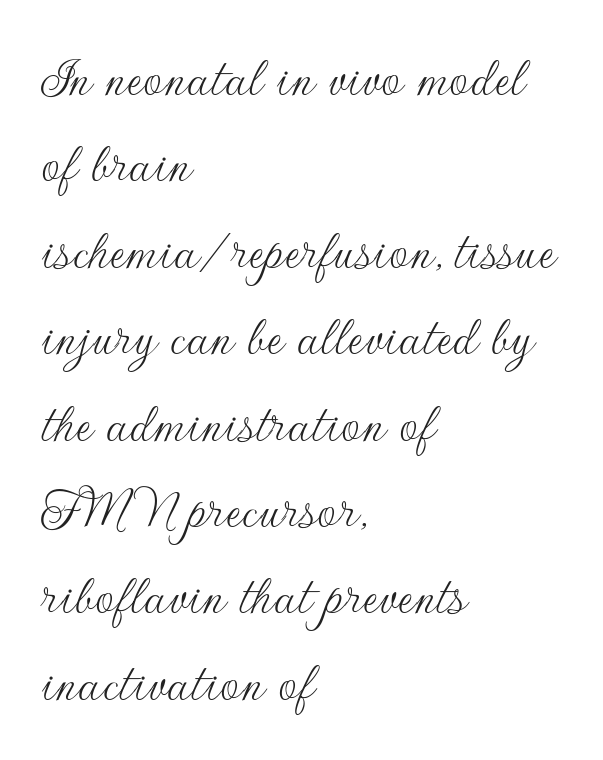
No word sits above an underline. Notice how the passage keeps a crisp vertical edge on the left only. These lines keep a tight, regular rhythm from letter to letter.
